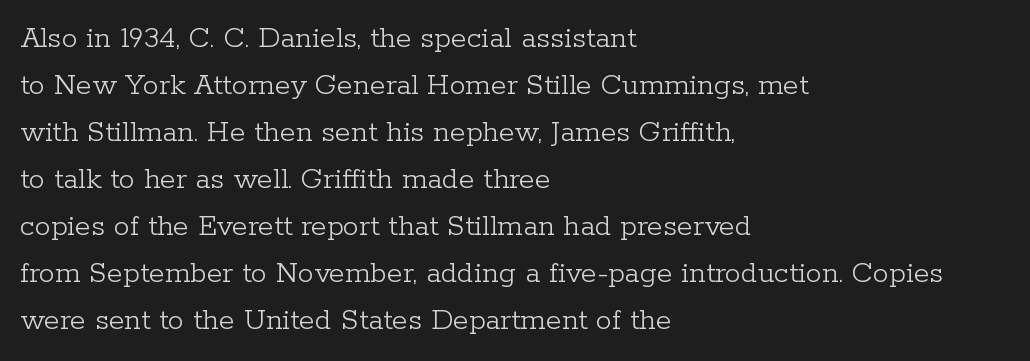
The image shows 32 px light serif type, upright; set left-aligned, normal line spacing (1.47x), normal letter spacing, not underlined; low stroke contrast and a medium x-height.
